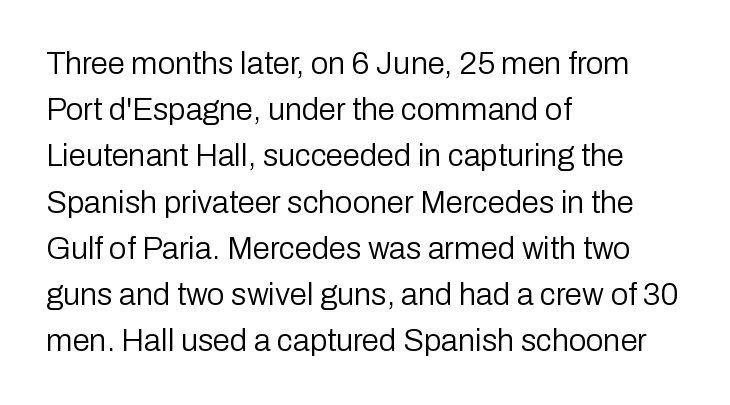
{"serif": "no", "italic": "no", "bold": "no", "weight": "regular", "width": "normal", "stroke_contrast": "low", "x_height": "medium", "monospaced": "no", "underline": "no", "align": "left", "line_spacing": "normal", "line_spacing_ratio": 1.49, "letter_spacing": "normal", "letter_spacing_em": 0.0, "glyph_px": 31}
